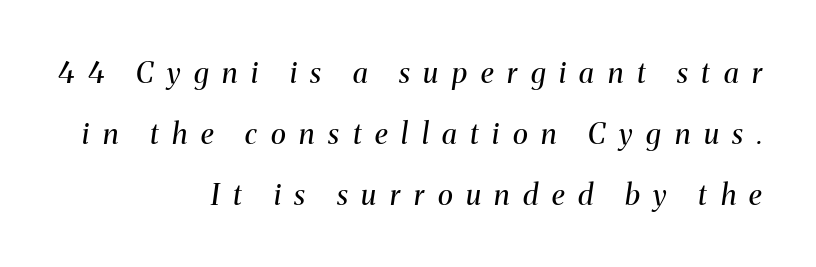
{"serif": "yes", "italic": "yes", "lean": "right", "slant_degrees": 8, "bold": "no", "weight": "regular", "width": "normal", "stroke_contrast": "medium", "x_height": "medium", "monospaced": "no", "underline": "no", "align": "right", "line_spacing": "loose", "line_spacing_ratio": 2.1, "letter_spacing": "wide", "letter_spacing_em": 0.47, "glyph_px": 29}
